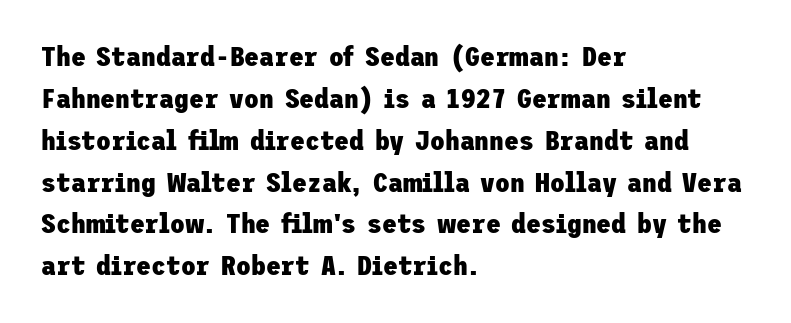
Q: Is the text bold? A: Yes.
Q: Is the text italic (slanted)? A: No, it is upright.
Q: Is the text underlined? A: No.
Q: How is the paragraph aligned? A: Left-aligned.
Q: Is the spacing between letters normal or unusually wide? A: Normal.
Q: Is the spacing between lines tight, normal or loose? A: Normal.
